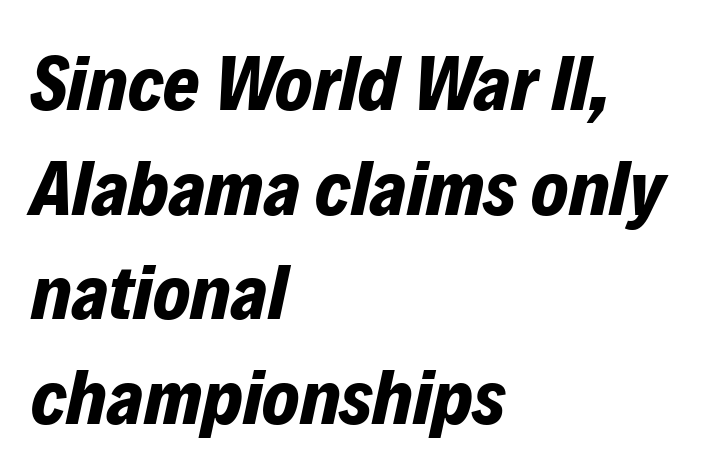
Observe the lean: these are italic letterforms. Quick note: interline space is typical. Students, note that the glyphs here touch the page at normal intervals. Its strokes are broad and dark, the hallmark of bold type. The passage shown is typed in a proportional face where columns would drift.
